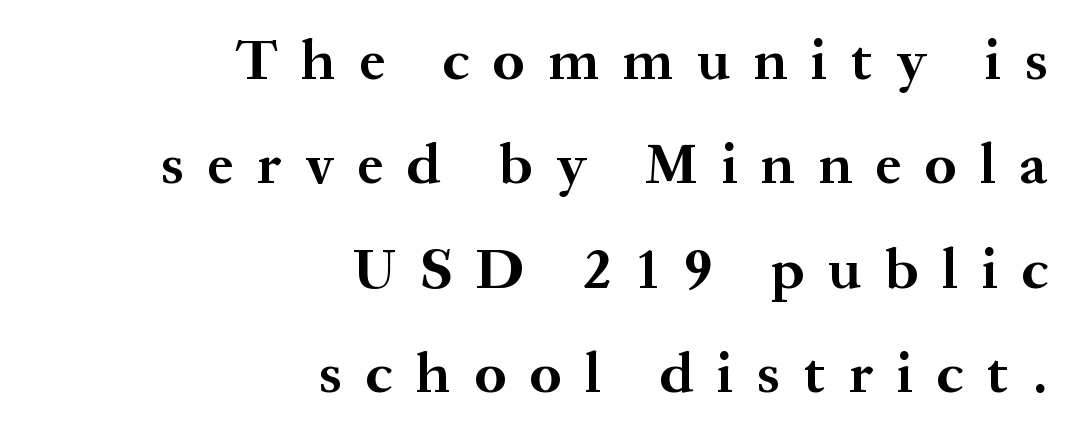
These lines have a slow, spaced-out rhythm from letter to letter. A full-strength bold gives these letters their thick strokes. Varying glyph widths throughout — classic text-font behaviour. Classification — serif. This sample uses an upright cut, with every glyph sitting square on the baseline. The setting favours the right margin, as signatures and pull-quotes sometimes do.
